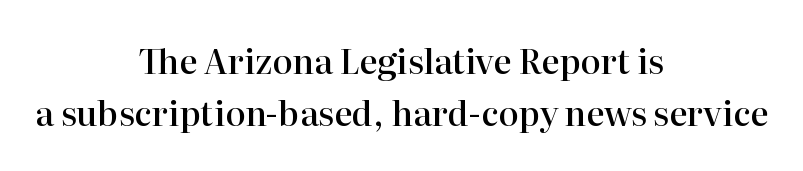
{"serif": "yes", "italic": "no", "bold": "semi", "weight": "semibold", "width": "normal", "stroke_contrast": "high", "x_height": "medium", "monospaced": "no", "underline": "no", "align": "center", "line_spacing": "normal", "line_spacing_ratio": 1.53, "letter_spacing": "normal", "letter_spacing_em": 0.0, "glyph_px": 34}
